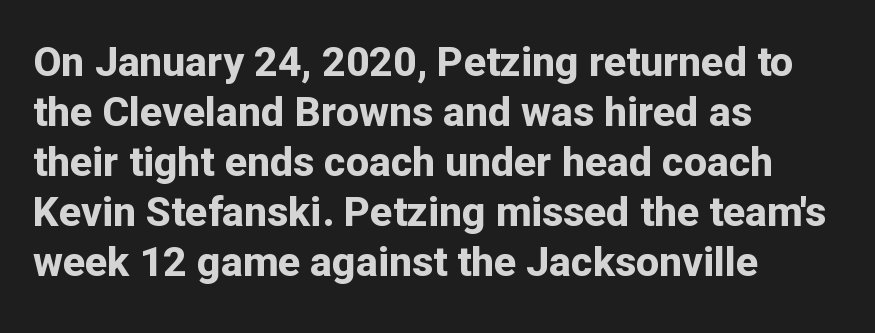
{"serif": "no", "italic": "no", "bold": "yes", "weight": "bold", "width": "normal", "stroke_contrast": "low", "x_height": "medium", "monospaced": "no", "underline": "no", "align": "left", "line_spacing_ratio": 1.22, "letter_spacing": "normal", "letter_spacing_em": 0.0, "glyph_px": 41}
